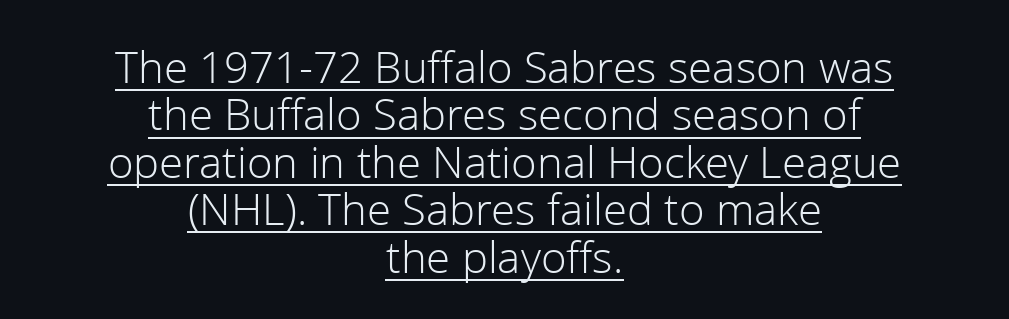
The vertical gap from one line to the next is small. The specimen includes a rule beneath the text block's lines. The rendering positions every line midway between the sides. The type family on display is of the sans-serif kind.
